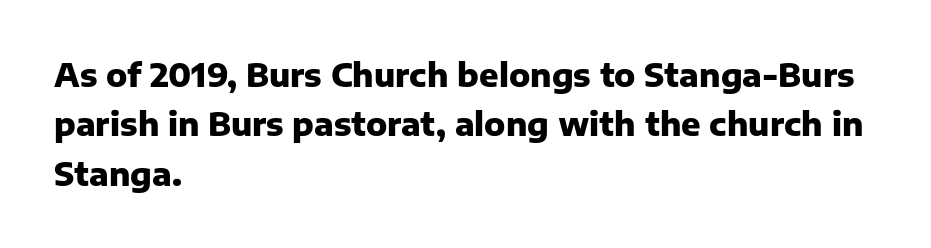
The image shows 32 px heavy sans-serif type, upright; set left-aligned, normal line spacing (1.54x), normal letter spacing, not underlined; low stroke contrast and a medium x-height.
